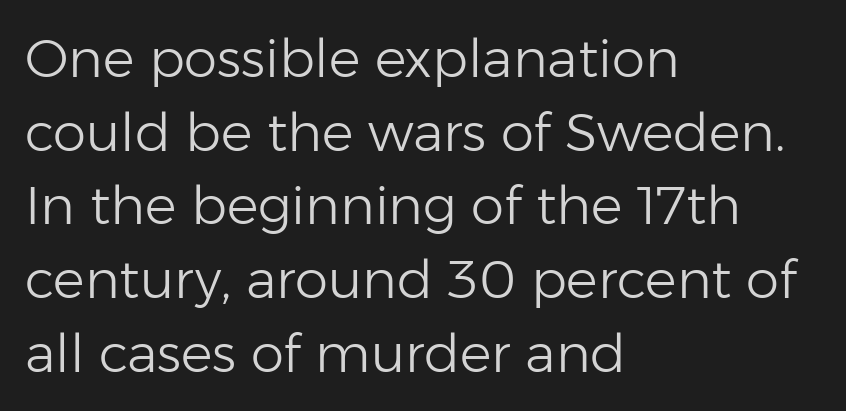
Check under the words: just untouched page. Do the letters lean? They stand straight. Spacing verdict: proportional, widths tailored to each character. Notice how the passage keeps a crisp vertical edge on the left only. Tracking here is standard; glyphs follow each other at the usual distance. This sample uses a sans-serif face.
